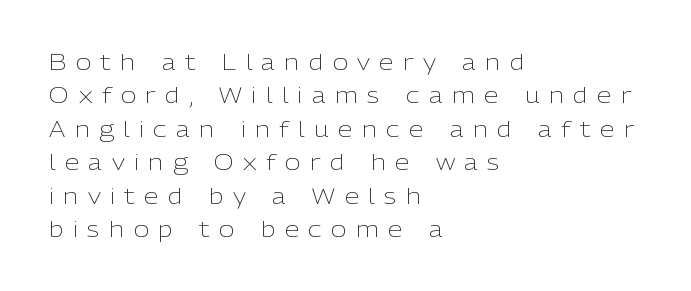
{"italic": "no", "bold": "no", "underline": "no", "align": "left", "line_spacing": "normal", "line_spacing_ratio": 1.59, "letter_spacing": "wide", "letter_spacing_em": 0.45, "glyph_px": 21}
